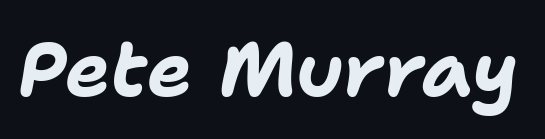
The image shows 76 px bold type, italic (leaning right); set normal letter spacing, not underlined; low stroke contrast and a medium x-height.
